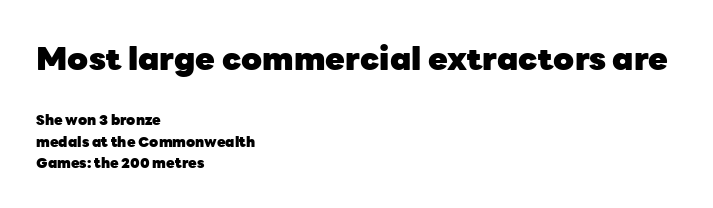
Q: Is the text bold? A: Yes.
Q: Is the text italic (slanted)? A: No, it is upright.
Q: Is the typeface a serif or a sans-serif typeface? A: Sans-serif.
Q: Is the text underlined? A: No.
Q: How is the paragraph aligned? A: Left-aligned.
Q: Is the spacing between letters normal or unusually wide? A: Normal.
Q: Is the spacing between lines tight, normal or loose? A: Normal.
Q: Which block of text is set in a larger size, the first (top) or the second (bottom)? A: The first (top) one.
Q: Width (condensed, normal, or wide)? A: Normal.
Q: Stroke contrast? A: Low.
Q: x-height? A: Medium.
Q: Monospaced? A: No.
